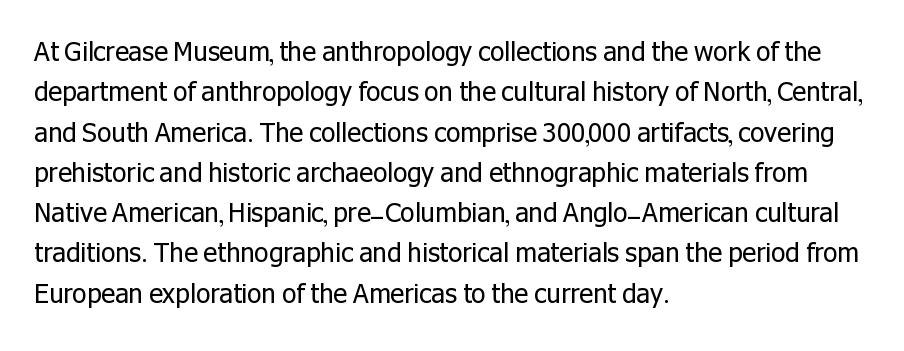
The image shows 26 px text type, upright; set left-aligned, normal line spacing (1.55x), normal letter spacing, not underlined.
